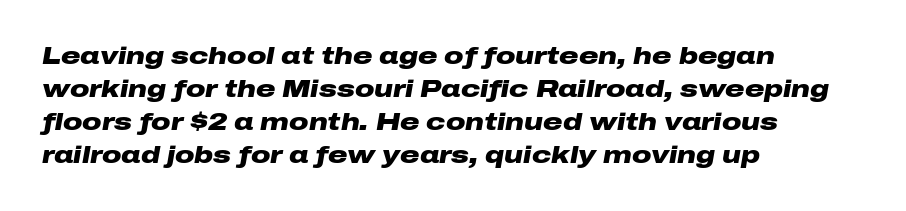
Q: Is the text bold? A: Yes.
Q: Is the text italic (slanted)? A: Yes, it leans right by about 10 degrees.
Q: Is the text underlined? A: No.
Q: How is the paragraph aligned? A: Left-aligned.
Q: Is the spacing between letters normal or unusually wide? A: Normal.
Q: Is the spacing between lines tight, normal or loose? A: Normal.
